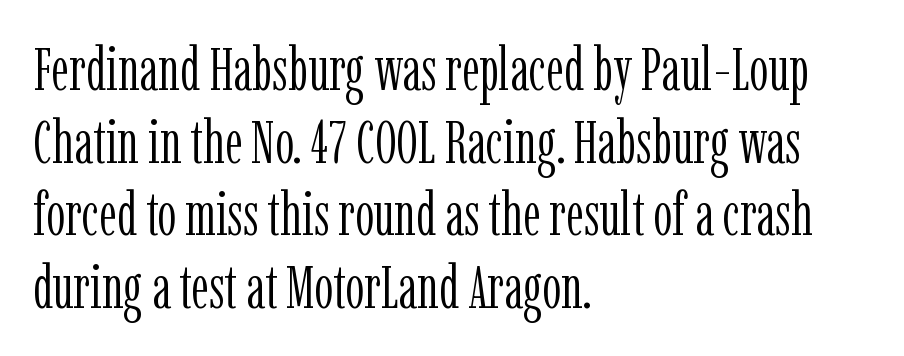
This is roman type, the default non-slanted kind. A classic flush-left, rag-right setting is used for this passage. The designer went with a serif here, giving each stem small feet. Spacing verdict: proportional, widths tailored to each character.
